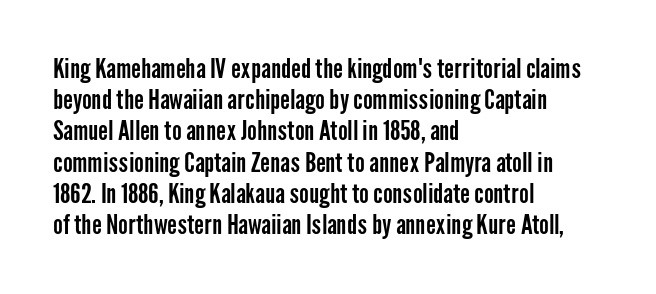
The image shows 26 px text type, upright; set left-aligned, line spacing 1.2x, normal letter spacing, not underlined.
